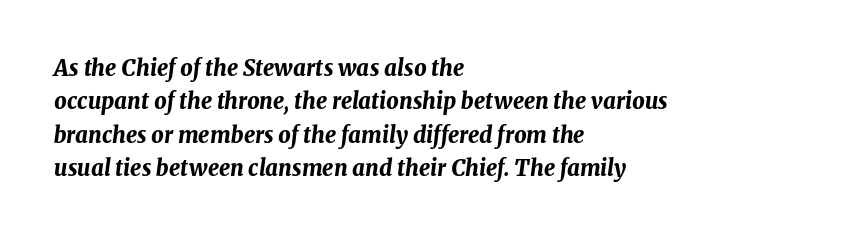
{"italic": "yes", "lean": "right", "slant_degrees": 8, "bold": "yes", "underline": "no", "align": "left", "line_spacing": "normal", "line_spacing_ratio": 1.52, "letter_spacing": "normal", "letter_spacing_em": 0.0, "glyph_px": 22}
